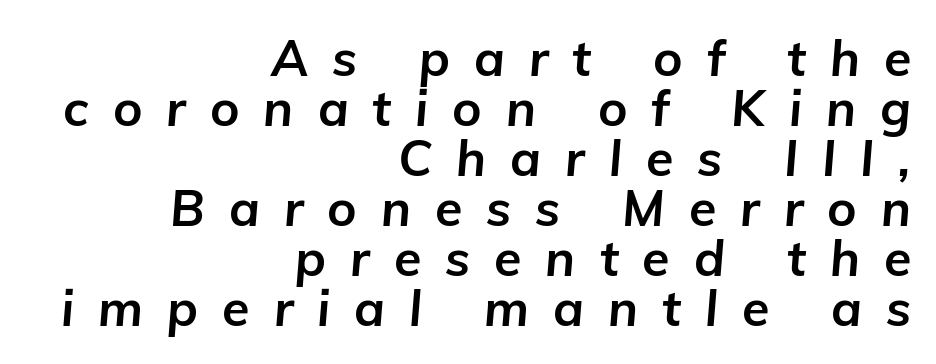
{"italic": "yes", "lean": "right", "slant_degrees": 5, "bold": "yes", "weight": "bold", "width": "normal", "stroke_contrast": "low", "x_height": "medium", "monospaced": "no", "underline": "no", "align": "right", "line_spacing": "tight", "line_spacing_ratio": 1.0, "letter_spacing": "wide", "letter_spacing_em": 0.48, "glyph_px": 50}
